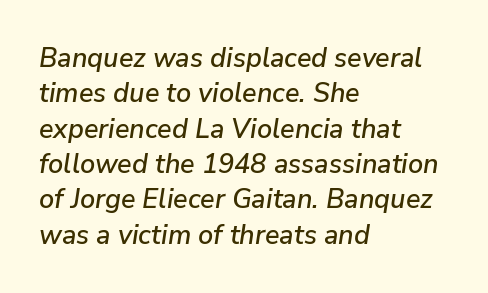
The image shows 27 px text type, italic (leaning right); set left-aligned, normal line spacing (1.31x), normal letter spacing, not underlined.
